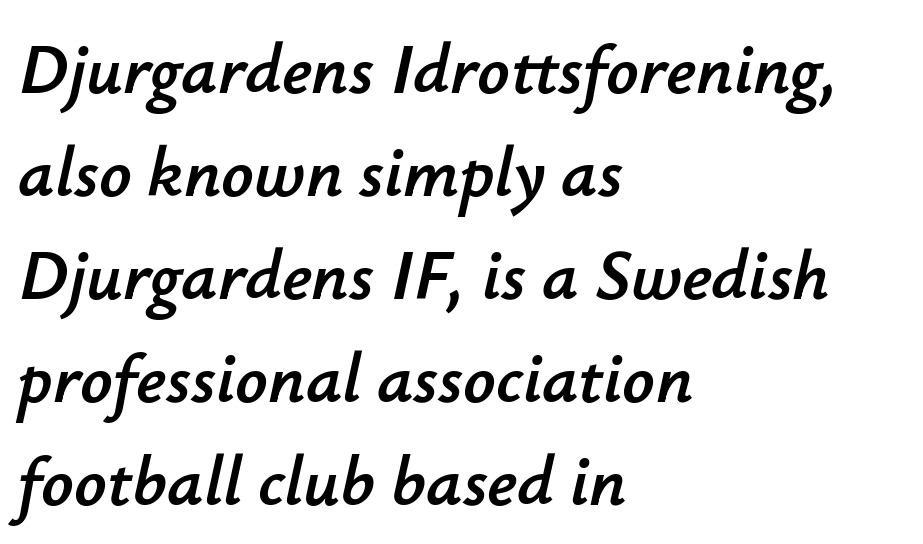
The strip under each line holds only bare page. The designer left line spacing at the default. The specimen reads as italic at a glance. Alignment: flush left. Words appear dense and cohesive because spacing is normal. Think of a printed novel: that variable character pitch is what you see here.
